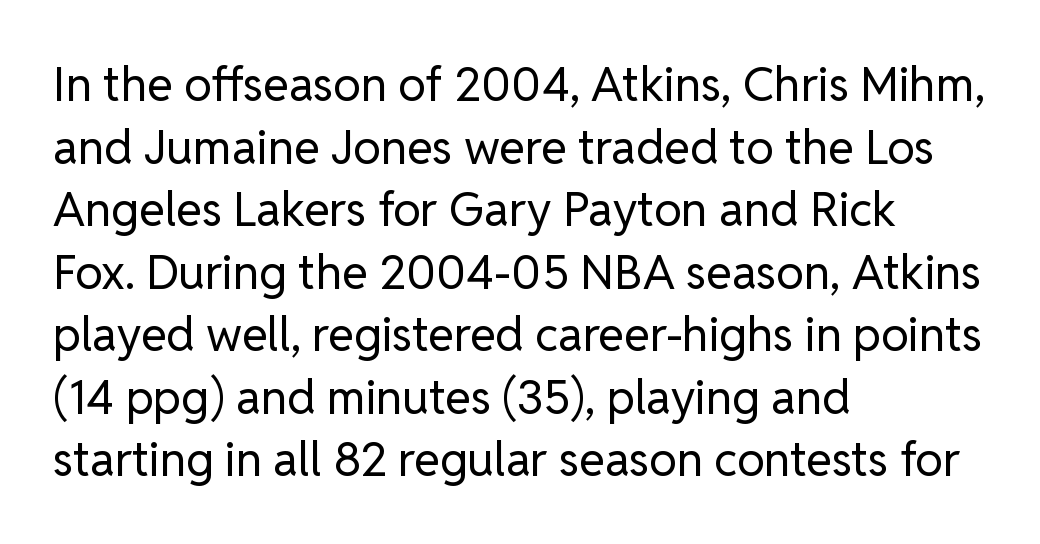
No feet cap the strokes, marking this as sans-serif type. Baseline-to-baseline distance is the conventional proportion of letter height. Summary of weight: not heavy and not bold. Italic? Not at all — the glyphs are vertical. Quick note: underline off. The typesetter chose a ragged-right arrangement here.
